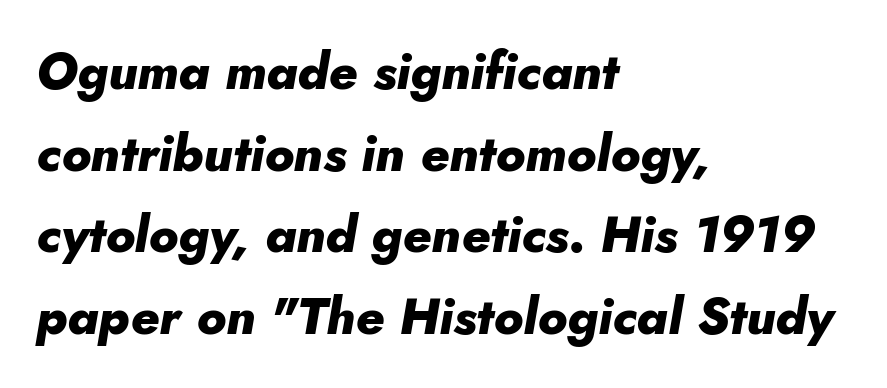
{"italic": "yes", "lean": "right", "slant_degrees": 10, "bold": "yes", "weight": "heavy", "width": "normal", "stroke_contrast": "low", "x_height": "small", "monospaced": "no", "underline": "no", "align": "left", "line_spacing": "normal", "line_spacing_ratio": 1.6, "letter_spacing": "normal", "letter_spacing_em": 0.0, "glyph_px": 51}
